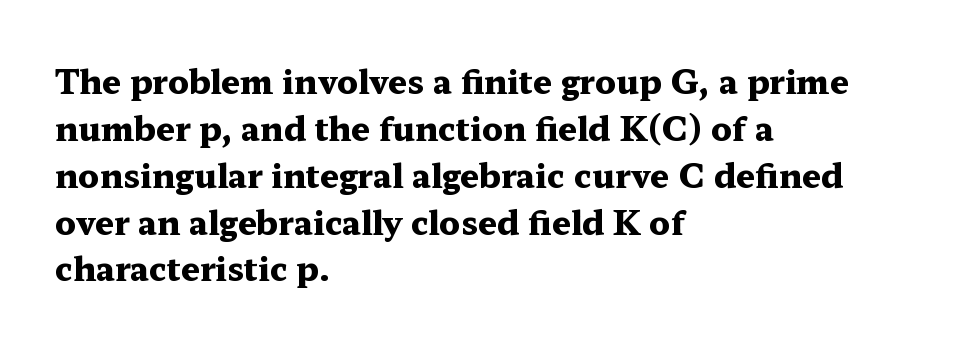
{"serif": "yes", "italic": "no", "bold": "yes", "weight": "heavy", "width": "wide", "stroke_contrast": "medium", "x_height": "medium", "monospaced": "no", "underline": "no", "align": "left", "line_spacing": "normal", "line_spacing_ratio": 1.42, "letter_spacing": "normal", "letter_spacing_em": 0.0, "glyph_px": 33}
